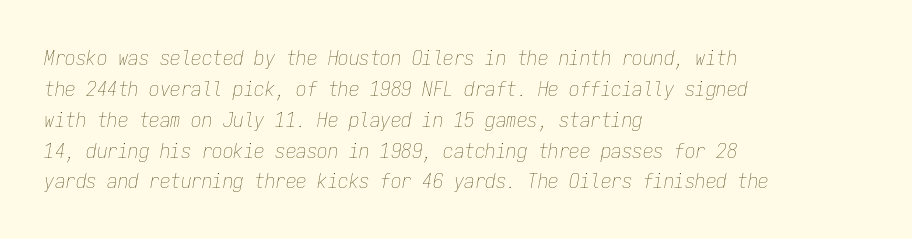
{"italic": "yes", "lean": "right", "slant_degrees": 9, "bold": "no", "underline": "no", "align": "left", "line_spacing": "normal", "line_spacing_ratio": 1.47, "letter_spacing": "normal", "letter_spacing_em": 0.0, "glyph_px": 21}
